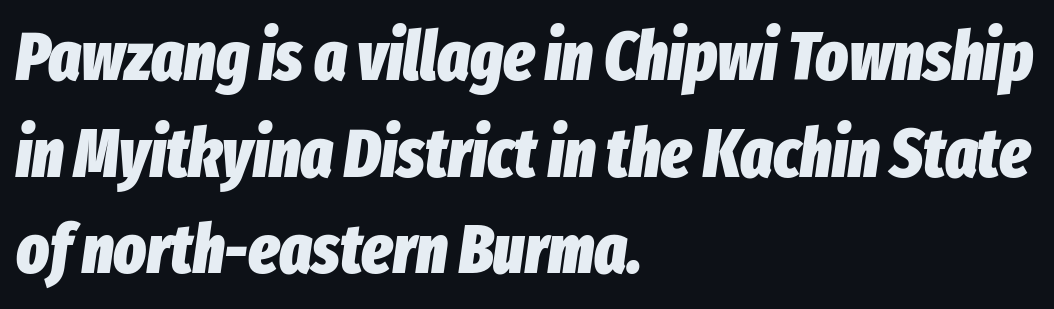
Q: Is the text bold? A: Yes.
Q: Is the text italic (slanted)? A: Yes, it leans right by about 8 degrees.
Q: Is the text underlined? A: No.
Q: How is the paragraph aligned? A: Left-aligned.
Q: Is the spacing between letters normal or unusually wide? A: Normal.
Q: Is the spacing between lines tight, normal or loose? A: Normal.
Q: Width (condensed, normal, or wide)? A: Condensed.
Q: Stroke contrast? A: Low.
Q: x-height? A: Medium.
Q: Monospaced? A: No.
